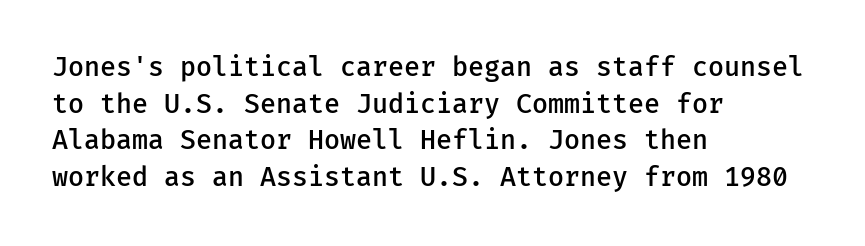
{"italic": "no", "bold": "semi", "underline": "no", "align": "left", "line_spacing": "normal", "line_spacing_ratio": 1.41, "letter_spacing": "normal", "letter_spacing_em": 0.0, "glyph_px": 26}
